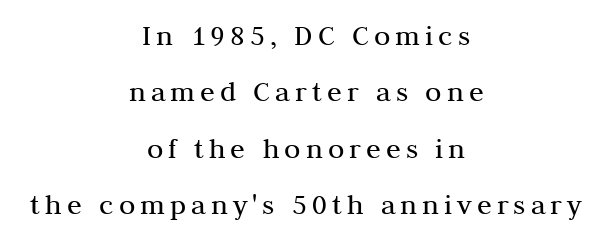
The image shows 30 px regular-weight serif type, upright; set centered, line spacing 1.88x, not underlined; medium stroke contrast and a medium x-height.
